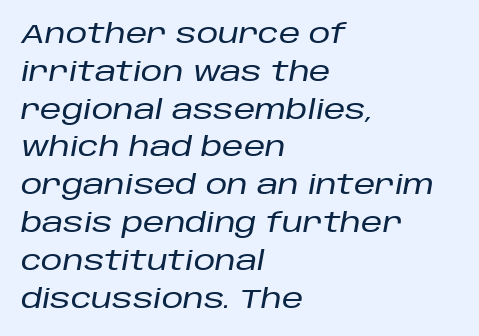
Q: Is the text italic (slanted)? A: Yes, it leans right by about 10 degrees.
Q: Is the text underlined? A: No.
Q: How is the paragraph aligned? A: Left-aligned.
Q: Is the spacing between letters normal or unusually wide? A: Normal.
Q: Is the spacing between lines tight, normal or loose? A: Normal.
